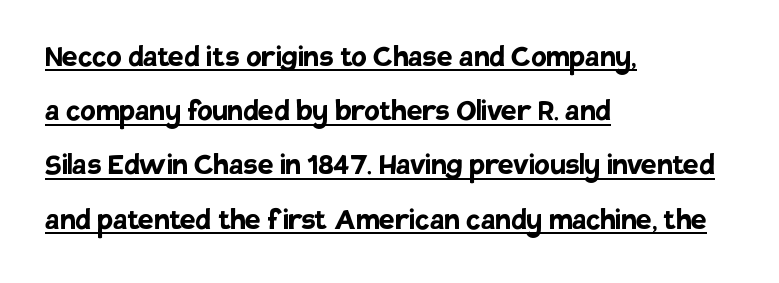
{"serif": "no", "italic": "no", "bold": "yes", "weight": "semibold", "width": "normal", "stroke_contrast": "low", "x_height": "large", "monospaced": "no", "underline": "yes", "align": "left", "line_spacing": "normal", "line_spacing_ratio": 1.55, "letter_spacing": "normal", "letter_spacing_em": 0.0, "glyph_px": 35}
